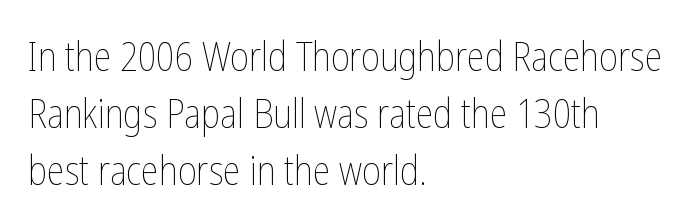
The image shows 40 px thin, condensed type, upright; set left-aligned, normal line spacing (1.43x), normal letter spacing, not underlined; low stroke contrast and a medium x-height.
